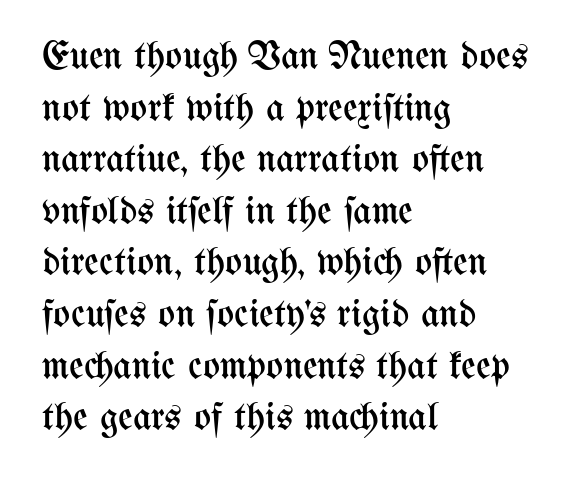
These lines sit exactly where default settings would place them. The weight tops out at a normal text grade. Characters follow at the spacing the type designer built in. You can tell it's not italic because the verticals are truly vertical. Descenders hang freely into open space. You could not count columns in this text — the font is proportionally spaced.
